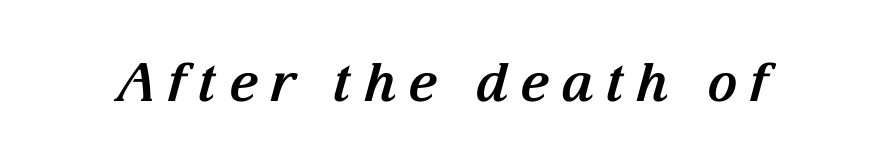
The image shows 53 px bold serif type, italic (leaning right); set unusually wide letter spacing (+0.21 em), not underlined; medium stroke contrast and a medium x-height.
